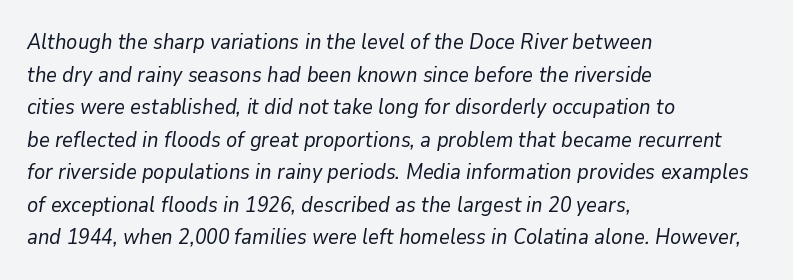
Q: Is the text bold? A: No.
Q: Is the text italic (slanted)? A: Yes, it leans right by about 9 degrees.
Q: Is the text underlined? A: No.
Q: How is the paragraph aligned? A: Left-aligned.
Q: Is the spacing between letters normal or unusually wide? A: Normal.
Q: Is the spacing between lines tight, normal or loose? A: Normal.
